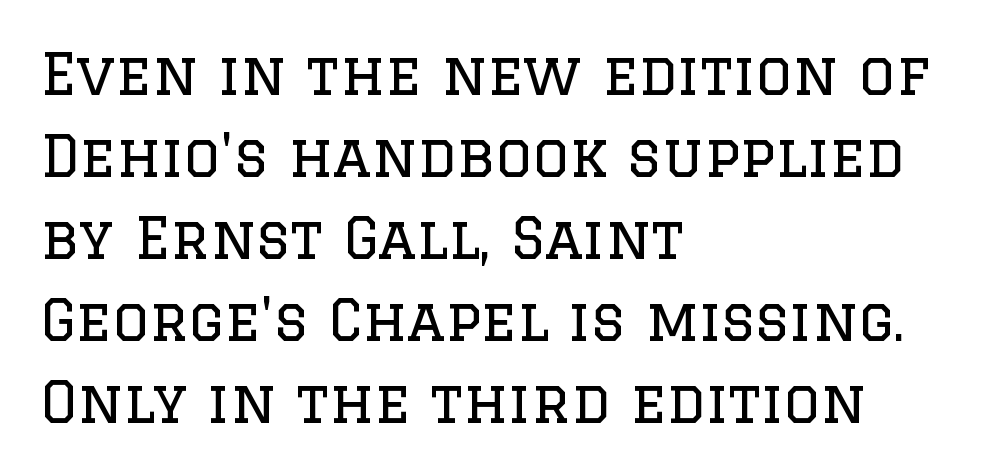
Q: Is the text bold? A: No.
Q: Is the text italic (slanted)? A: No, it is upright.
Q: Is the typeface a serif or a sans-serif typeface? A: Serif.
Q: Is the text underlined? A: No.
Q: How is the paragraph aligned? A: Left-aligned.
Q: Is the spacing between letters normal or unusually wide? A: Normal.
Q: Is the spacing between lines tight, normal or loose? A: Normal.
Q: Width (condensed, normal, or wide)? A: Normal.
Q: Stroke contrast? A: Low.
Q: x-height? A: Large.
Q: Monospaced? A: No.
